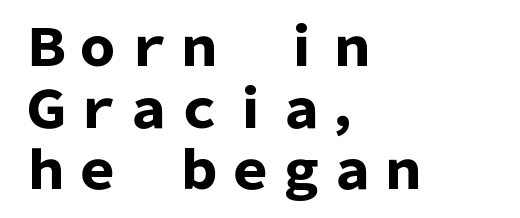
As a designer I'd log this as weight 700, bold. The designer went with a sans here, leaving each stem footless. This sample uses an upright cut, with every glyph sitting square on the baseline. Casual observation: everything's shoved over to the left. Varying glyph widths throughout — classic text-font behaviour.
